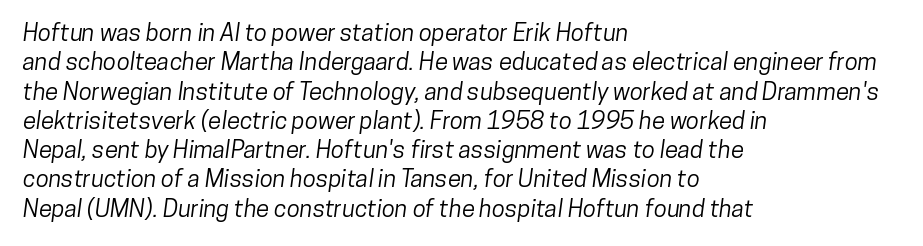
The passage shown has conventional tracking throughout. The zone under the glyphs is completely vacant. Alignment: flush left.
